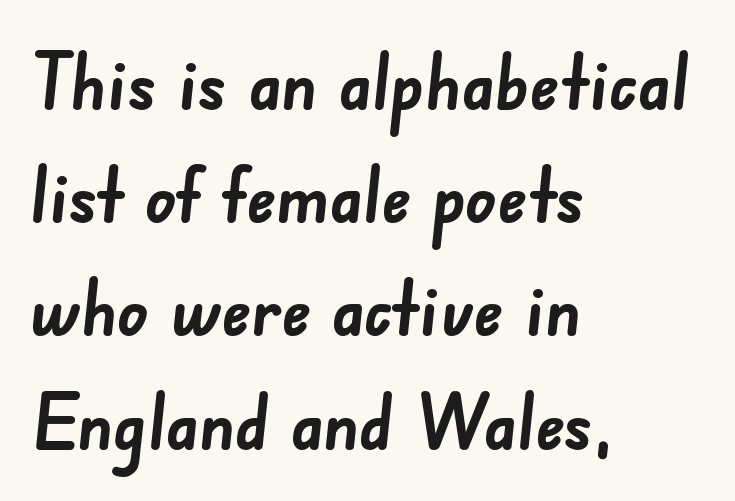
{"serif": "no", "bold": "yes", "weight": "semibold", "width": "normal", "stroke_contrast": "low", "x_height": "small", "monospaced": "no", "underline": "no", "align": "left", "line_spacing": "normal", "line_spacing_ratio": 1.49, "letter_spacing": "normal", "letter_spacing_em": 0.0, "glyph_px": 76}
